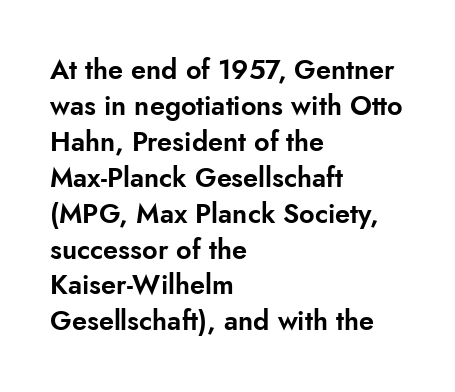
Vertically, the passage feels balanced, rows spaced as you'd expect. The face used here is rendered with its standard letterfit. The words here are not underlined. Posture: straight, roman, zero tilt.
